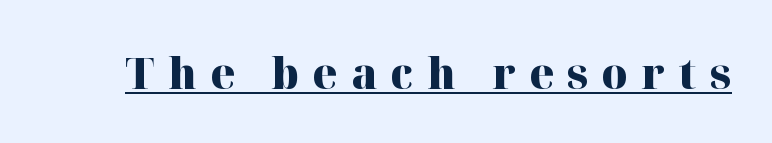
Q: Is the text bold? A: Yes.
Q: Is the text italic (slanted)? A: No, it is upright.
Q: Is the typeface a serif or a sans-serif typeface? A: Serif.
Q: Is the text underlined? A: Yes.
Q: Is the spacing between letters normal or unusually wide? A: Unusually wide.
Q: Width (condensed, normal, or wide)? A: Normal.
Q: Stroke contrast? A: High.
Q: x-height? A: Medium.
Q: Monospaced? A: No.
